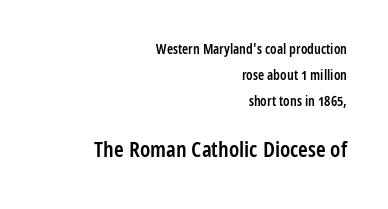
The image shows 22 px text type, upright; set right-aligned, line spacing 1.86x, normal letter spacing, not underlined; the second (bottom) block is 1.57x larger.
